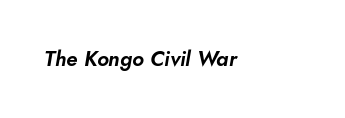
Lines of text with bare space underneath. Would a proofreader flag this as italicized? Yes. The rendering keeps characters at their native spacing.
